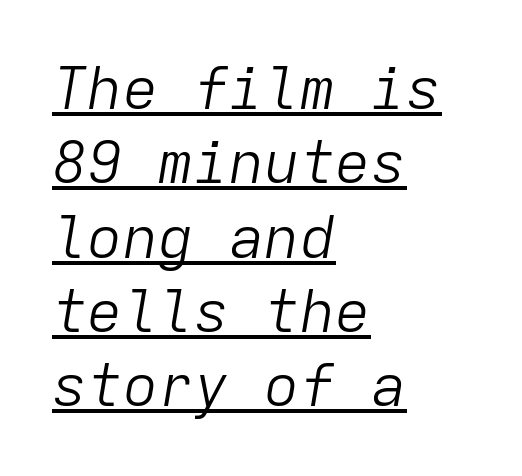
A classic flush-left, rag-right setting is used for this passage. These lines are rendered in a fixed-pitch font. A light-to-regular cut is what we see here. The lettering is marked with a stroke running underneath it.
